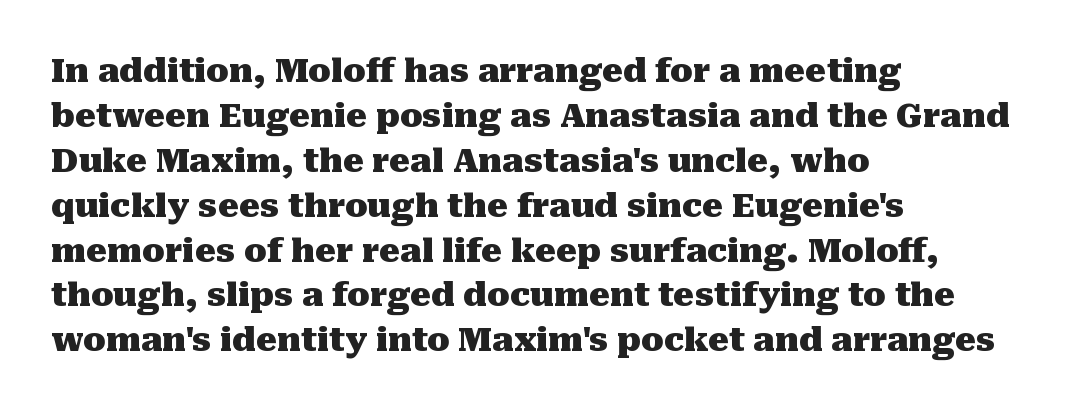
Q: Is the text bold? A: Yes.
Q: Is the text italic (slanted)? A: No, it is upright.
Q: Is the typeface a serif or a sans-serif typeface? A: Serif.
Q: Is the text underlined? A: No.
Q: How is the paragraph aligned? A: Left-aligned.
Q: Is the spacing between letters normal or unusually wide? A: Normal.
Q: Is the spacing between lines tight, normal or loose? A: Normal.
Q: Width (condensed, normal, or wide)? A: Normal.
Q: Stroke contrast? A: Medium.
Q: x-height? A: Medium.
Q: Monospaced? A: No.
